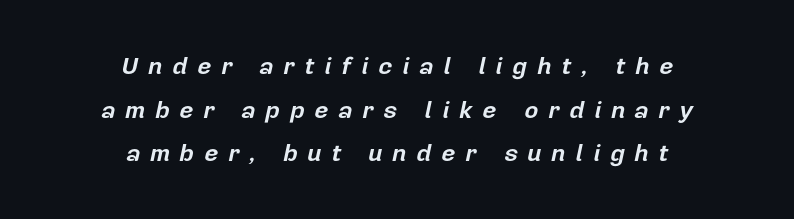
{"italic": "yes", "lean": "right", "slant_degrees": 12, "bold": "yes", "underline": "no", "align": "center", "line_spacing_ratio": 1.82, "letter_spacing": "wide", "letter_spacing_em": 0.42, "glyph_px": 24}
